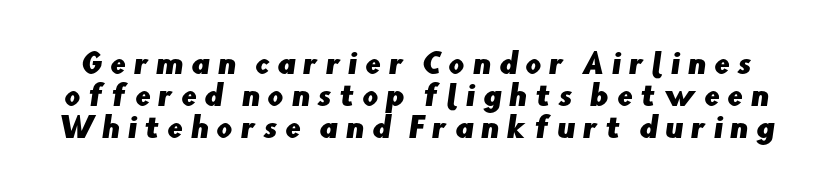
The image shows 28 px sans-serif type; set tight line spacing (1.14x), unusually wide letter spacing (+0.27 em), not underlined; low stroke contrast and a small x-height.
